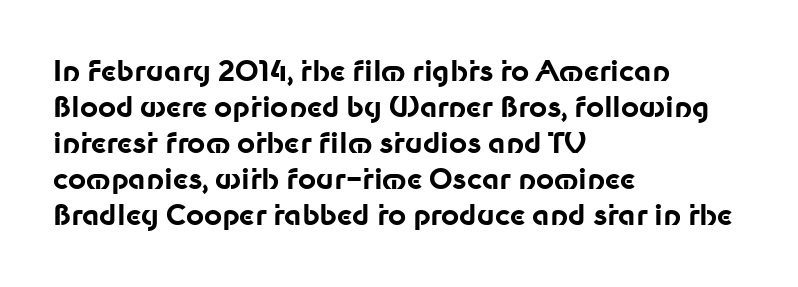
Q: Is the text bold? A: Yes.
Q: Is the text italic (slanted)? A: No, it is upright.
Q: Is the typeface a serif or a sans-serif typeface? A: Sans-serif.
Q: Is the text underlined? A: No.
Q: How is the paragraph aligned? A: Left-aligned.
Q: Is the spacing between letters normal or unusually wide? A: Normal.
Q: Is the spacing between lines tight, normal or loose? A: Normal.
Q: Width (condensed, normal, or wide)? A: Normal.
Q: Stroke contrast? A: Low.
Q: x-height? A: Medium.
Q: Monospaced? A: No.
